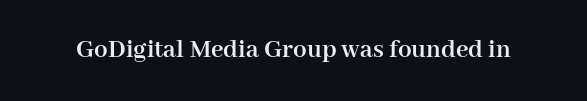
{"italic": "no", "bold": "yes", "underline": "no", "letter_spacing": "normal", "letter_spacing_em": 0.0, "glyph_px": 27}
